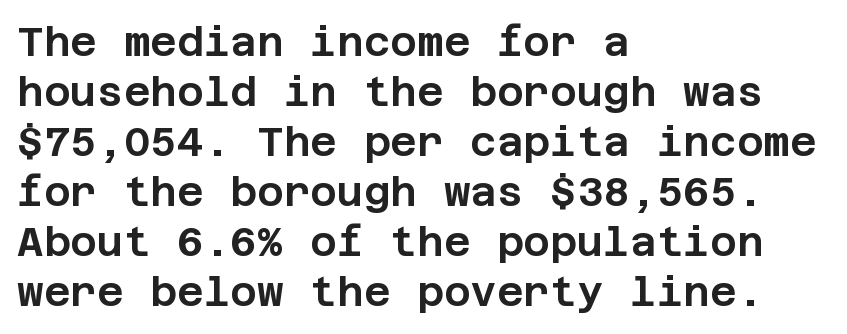
Q: Is the text italic (slanted)? A: No, it is upright.
Q: Is the typeface a serif or a sans-serif typeface? A: Sans-serif.
Q: Is the text underlined? A: No.
Q: How is the paragraph aligned? A: Left-aligned.
Q: Is the spacing between letters normal or unusually wide? A: Normal.
Q: Width (condensed, normal, or wide)? A: Normal.
Q: Stroke contrast? A: Low.
Q: x-height? A: Large.
